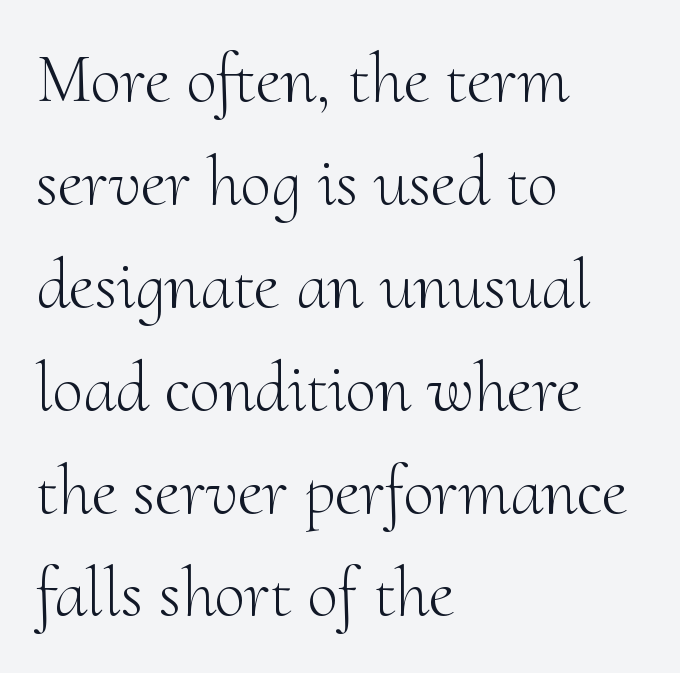
Q: Is the text bold? A: No.
Q: Is the text italic (slanted)? A: No, it is upright.
Q: Is the typeface a serif or a sans-serif typeface? A: Serif.
Q: Is the text underlined? A: No.
Q: How is the paragraph aligned? A: Left-aligned.
Q: Is the spacing between letters normal or unusually wide? A: Normal.
Q: Is the spacing between lines tight, normal or loose? A: Normal.
Q: Width (condensed, normal, or wide)? A: Normal.
Q: Stroke contrast? A: Medium.
Q: x-height? A: Small.
Q: Monospaced? A: No.
